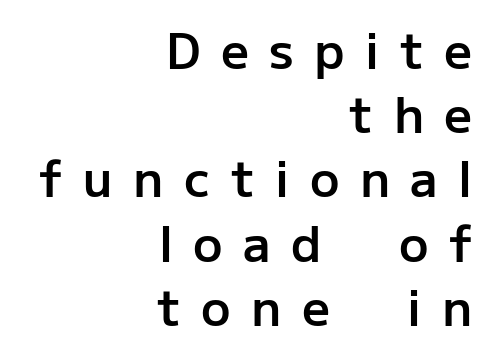
{"serif": "no", "italic": "no", "bold": "semi", "weight": "semibold", "width": "normal", "stroke_contrast": "low", "x_height": "medium", "monospaced": "no", "underline": "no", "align": "right", "line_spacing": "normal", "line_spacing_ratio": 1.31, "letter_spacing": "wide", "letter_spacing_em": 0.42, "glyph_px": 49}
